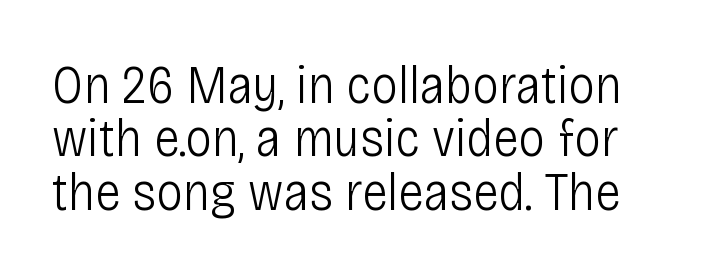
Q: Is the text bold? A: No.
Q: Is the text italic (slanted)? A: No, it is upright.
Q: Is the typeface a serif or a sans-serif typeface? A: Sans-serif.
Q: Is the text underlined? A: No.
Q: Is the spacing between letters normal or unusually wide? A: Normal.
Q: Is the spacing between lines tight, normal or loose? A: Tight.
Q: Width (condensed, normal, or wide)? A: Condensed.
Q: Stroke contrast? A: Low.
Q: x-height? A: Large.
Q: Monospaced? A: No.
